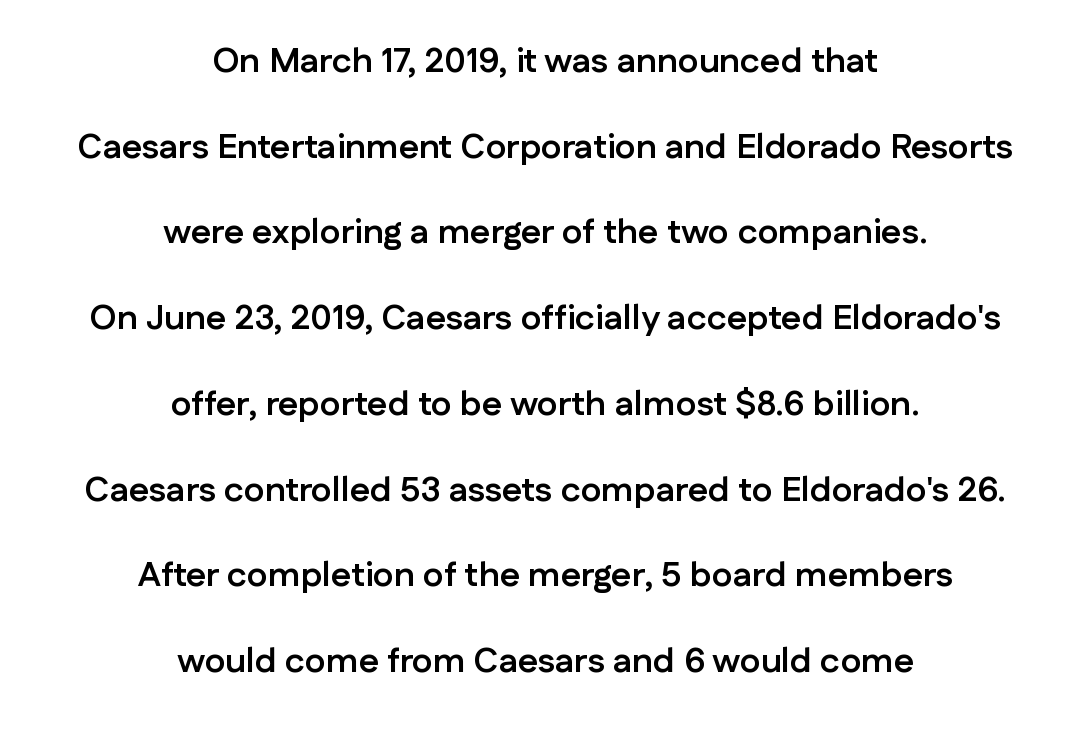
The type family on display is of the sans-serif kind. Inter-character spacing is left at the font's built-in metrics. Quick note: interline space is abundant. Do the characters align in a grid? No, the font is proportional. The string is rendered with underlining switched off.
